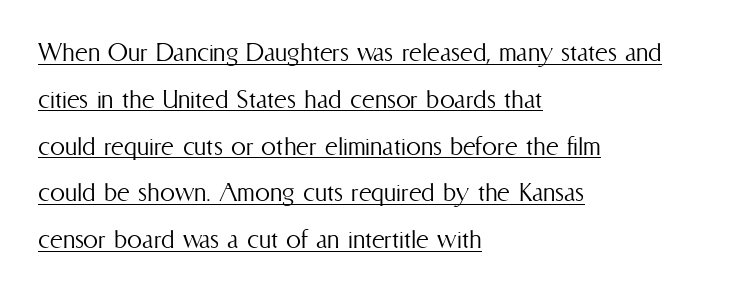
Q: Is the text bold? A: No.
Q: Is the text italic (slanted)? A: No, it is upright.
Q: Is the text underlined? A: Yes.
Q: How is the paragraph aligned? A: Left-aligned.
Q: Is the spacing between letters normal or unusually wide? A: Normal.
Q: Is the spacing between lines tight, normal or loose? A: Normal.
Q: Width (condensed, normal, or wide)? A: Condensed.
Q: Stroke contrast? A: Medium.
Q: x-height? A: Medium.
Q: Monospaced? A: No.
